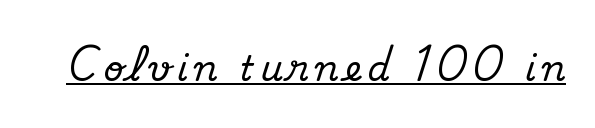
{"serif": "yes", "width": "normal", "stroke_contrast": "medium", "x_height": "small", "monospaced": "no", "underline": "yes", "glyph_px": 35}
